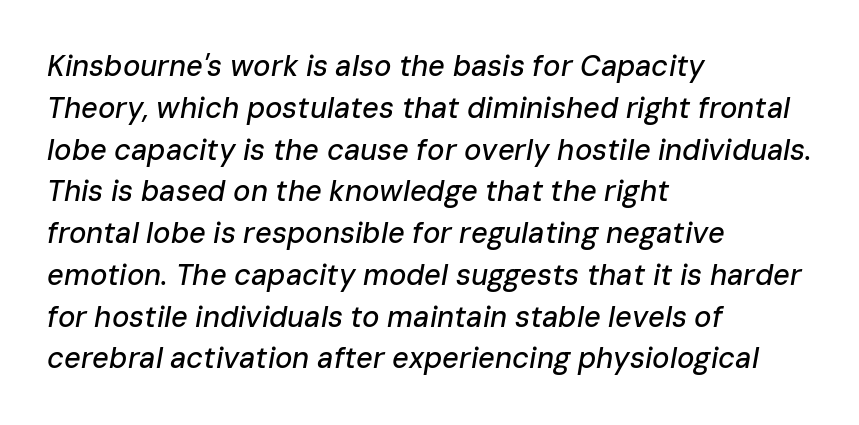
The image shows 29 px text type, italic (leaning right); set left-aligned, normal line spacing (1.44x), normal letter spacing, not underlined; low stroke contrast and a medium x-height.
